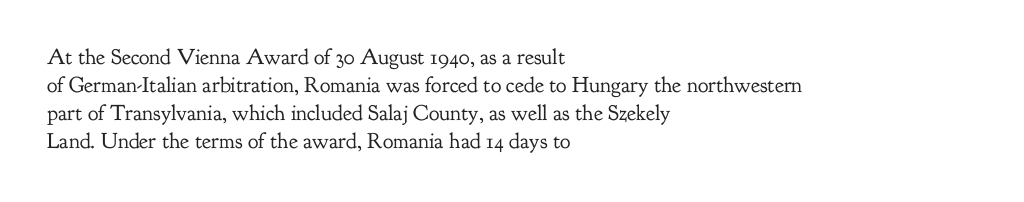
The image shows 22 px text type, upright; set left-aligned, normal line spacing (1.28x), normal letter spacing, not underlined.
